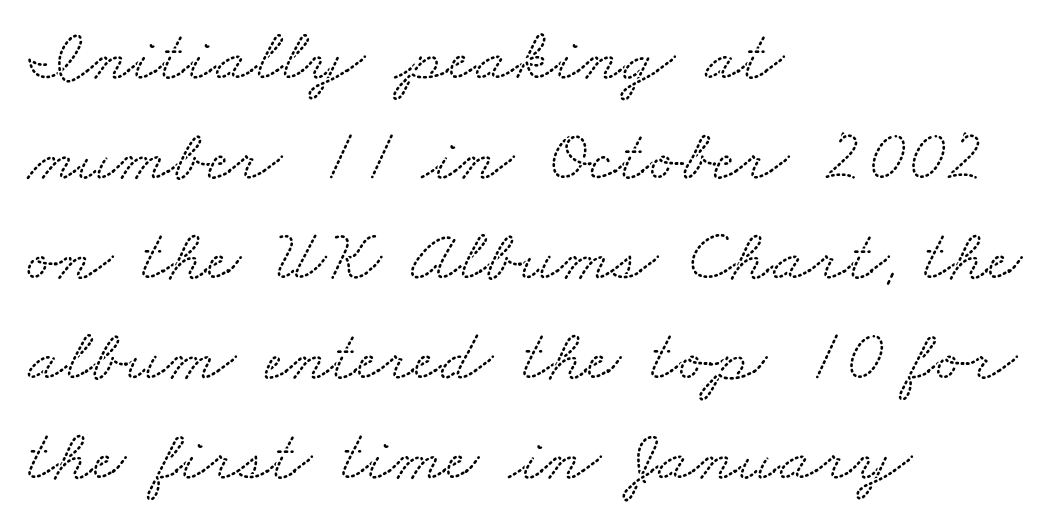
The image shows 74 px wide type; set left-aligned, normal line spacing (1.35x), normal letter spacing, not underlined; low stroke contrast and a small x-height.
